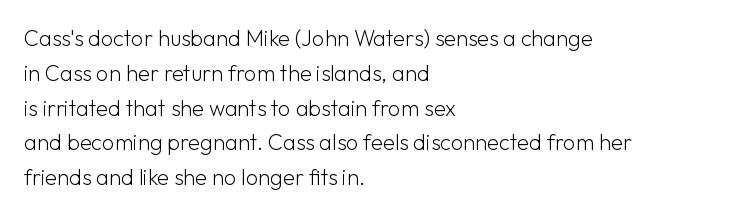
The image shows 22 px text type, upright; set left-aligned, normal line spacing (1.58x), normal letter spacing, not underlined.
